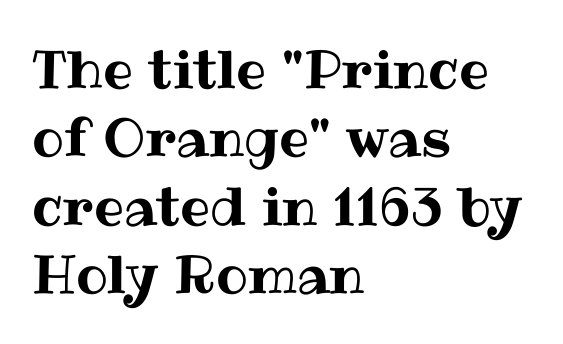
Q: Is the text italic (slanted)? A: No, it is upright.
Q: Is the text underlined? A: No.
Q: How is the paragraph aligned? A: Left-aligned.
Q: Is the spacing between letters normal or unusually wide? A: Normal.
Q: Is the spacing between lines tight, normal or loose? A: Normal.
Q: Width (condensed, normal, or wide)? A: Normal.
Q: Stroke contrast? A: Medium.
Q: x-height? A: Medium.
Q: Monospaced? A: No.
